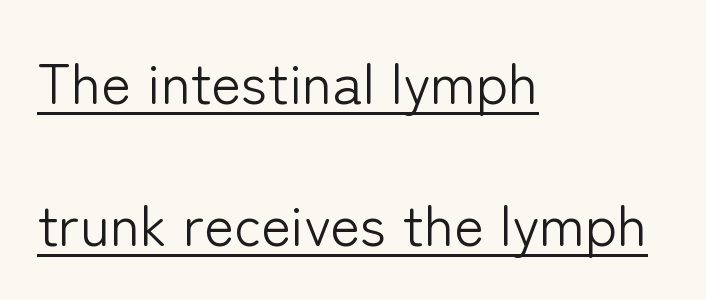
The paragraph has a hard left edge and a soft right edge. Is there much room between lines? Yes — plenty of vertical air separates them. This rendering leaves character spacing at its baseline value. Serifs: no, the terminals of the letterforms are clean.
